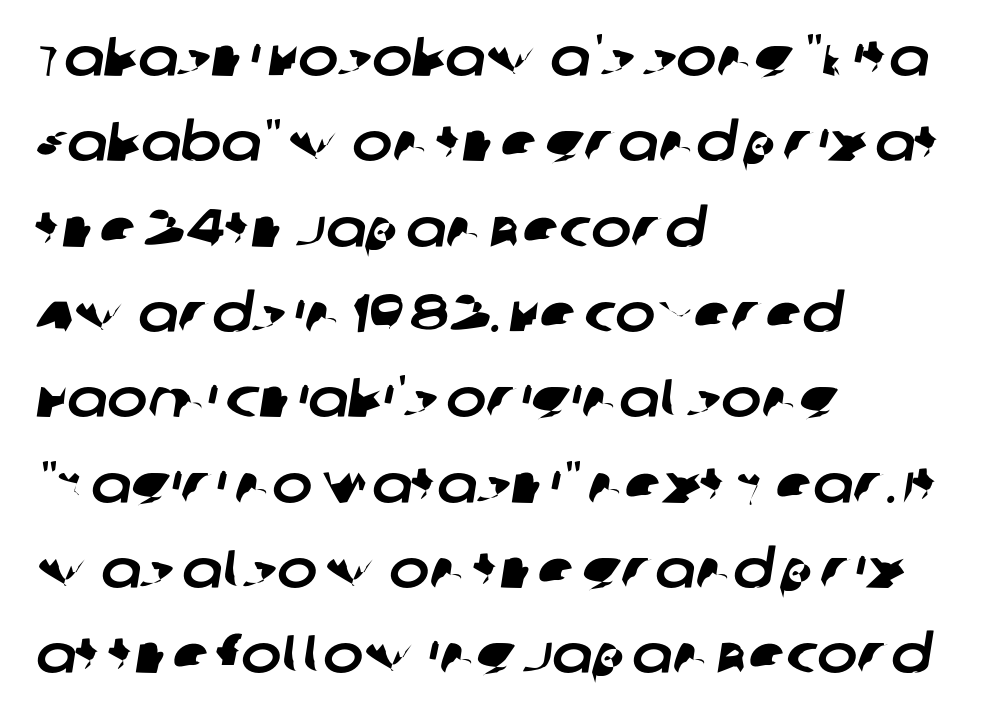
Honestly, the row spacing looks completely unremarkable. A bare baseline throughout the passage. This sample uses plain, unmodified letter spacing. All the whitespace from short lines collects on the right. Regarding serifs, this sample does without them. Spacing verdict: proportional, widths tailored to each character.
